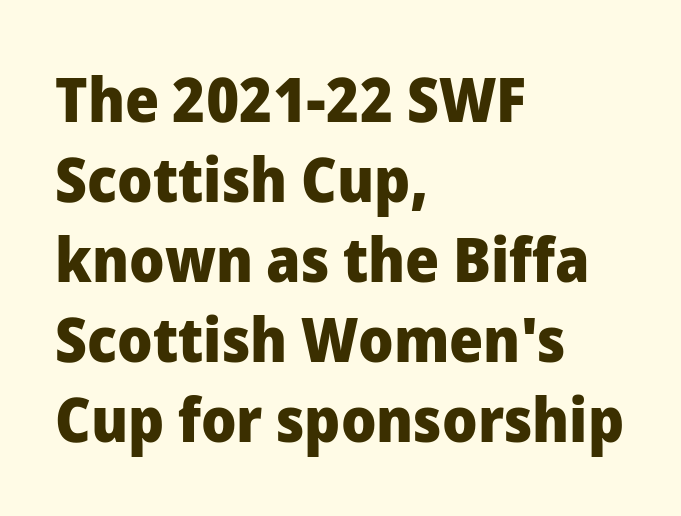
Whoever set this chose a conventional vertical rhythm. The gaps between neighbouring characters are ordinary and unremarkable. Which margin do the lines hug? The left one — the right edge is uneven. The face used here is a sans, in the tradition of grotesques and geometrics. Plain, unruled lines of type.
